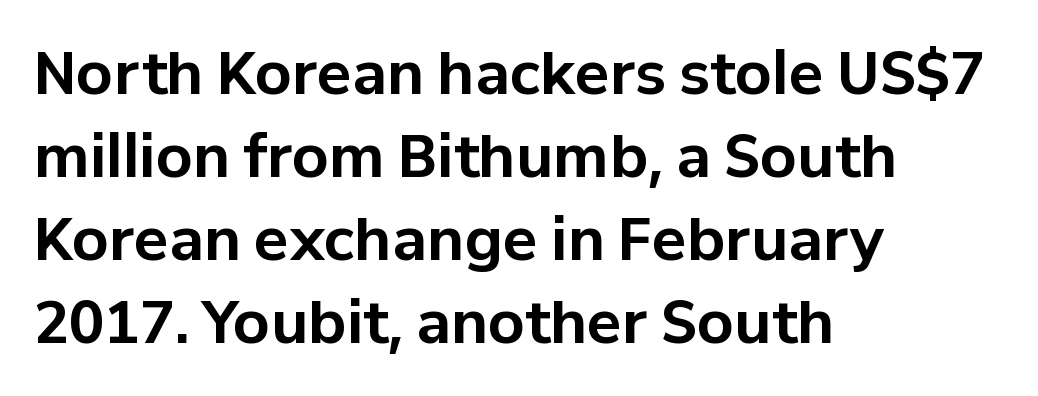
{"serif": "no", "italic": "no", "bold": "yes", "weight": "bold", "width": "normal", "stroke_contrast": "low", "x_height": "medium", "monospaced": "no", "underline": "no", "align": "left", "line_spacing": "normal", "line_spacing_ratio": 1.43, "letter_spacing": "normal", "letter_spacing_em": 0.0, "glyph_px": 58}
